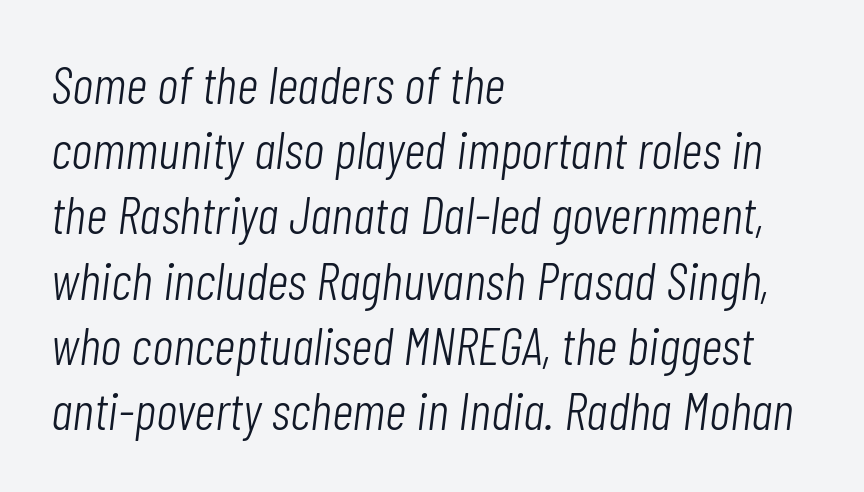
{"italic": "yes", "lean": "right", "slant_degrees": 7, "bold": "no", "weight": "light", "width": "condensed", "stroke_contrast": "low", "x_height": "medium", "monospaced": "no", "underline": "no", "align": "left", "line_spacing_ratio": 1.23, "letter_spacing": "normal", "letter_spacing_em": 0.0, "glyph_px": 53}
